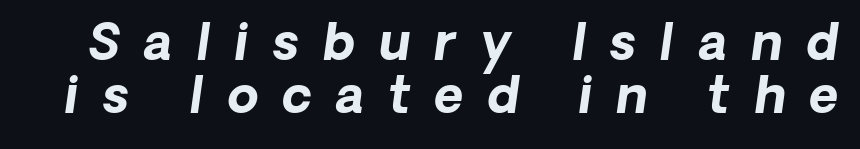
The image shows 50 px bold sans-serif type; set tight line spacing (1.07x), unusually wide letter spacing (+0.48 em), not underlined; low stroke contrast and a medium x-height.
